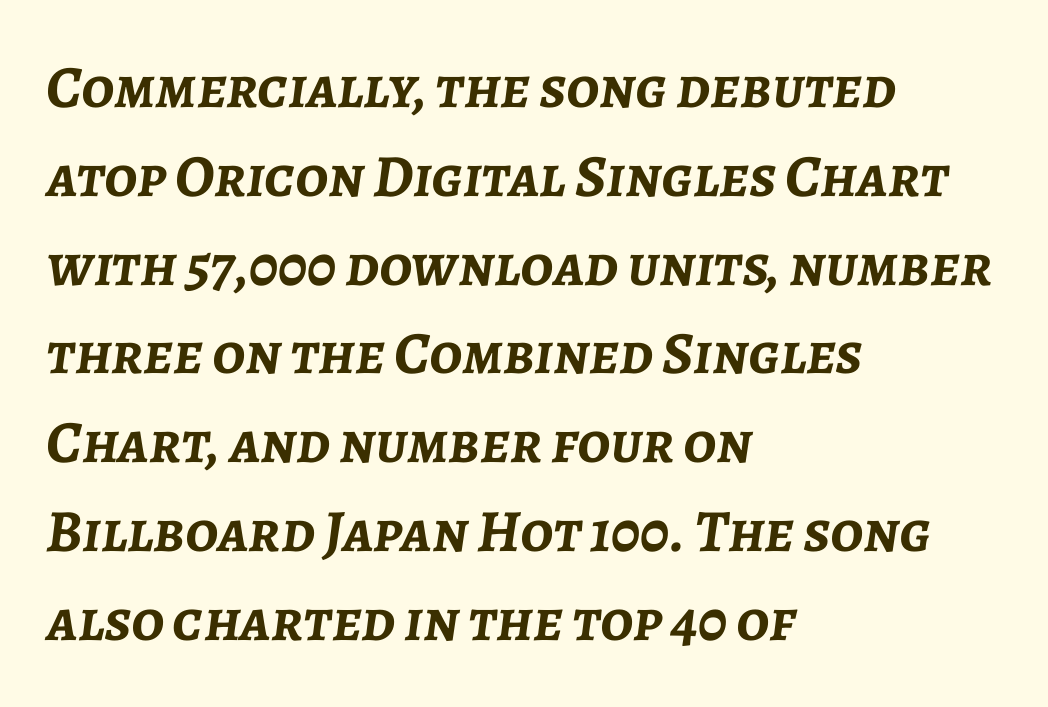
The image shows 60 px semibold type, italic (leaning right); set left-aligned, normal line spacing (1.48x), normal letter spacing, not underlined; low stroke contrast and a medium x-height.
